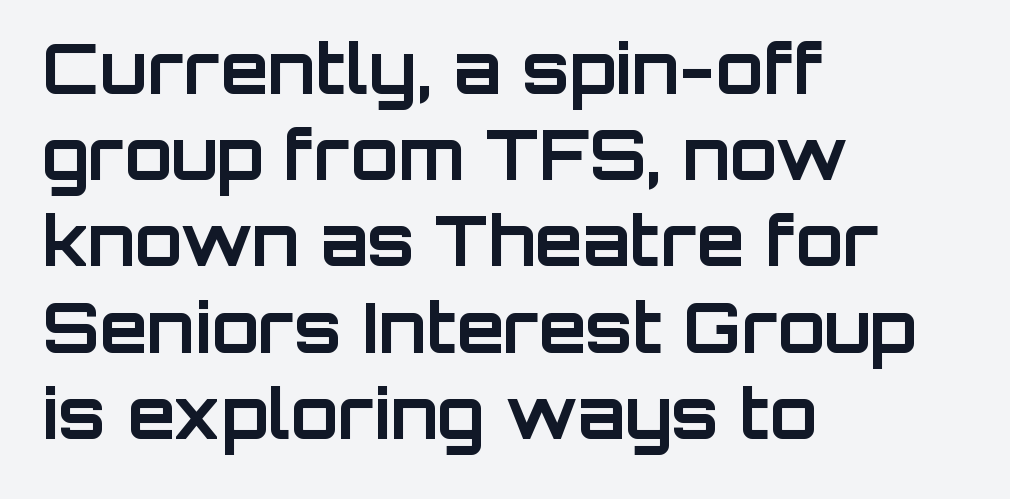
Q: Is the text bold? A: Yes.
Q: Is the text italic (slanted)? A: No, it is upright.
Q: Is the typeface a serif or a sans-serif typeface? A: Sans-serif.
Q: Is the text underlined? A: No.
Q: How is the paragraph aligned? A: Left-aligned.
Q: Is the spacing between letters normal or unusually wide? A: Normal.
Q: Is the spacing between lines tight, normal or loose? A: Normal.
Q: Width (condensed, normal, or wide)? A: Normal.
Q: Stroke contrast? A: Low.
Q: x-height? A: Large.
Q: Monospaced? A: No.
